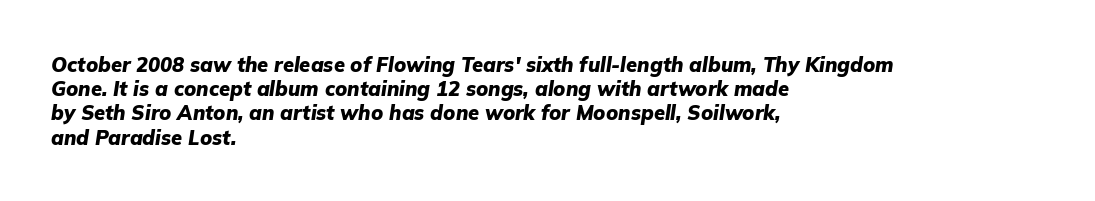
{"italic": "yes", "lean": "right", "slant_degrees": 9, "bold": "yes", "underline": "no", "align": "left", "line_spacing_ratio": 1.21, "letter_spacing": "normal", "letter_spacing_em": 0.0, "glyph_px": 20}
